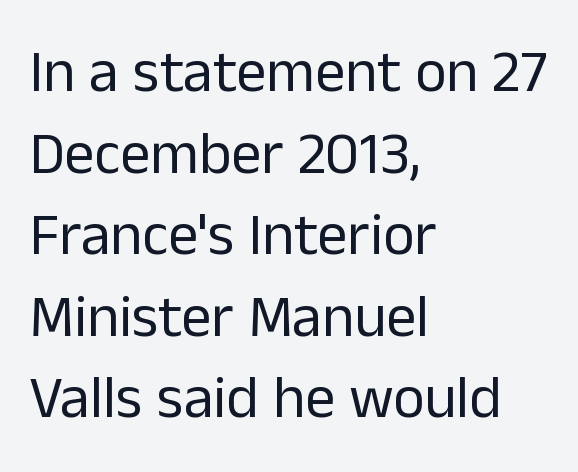
Q: Is the text bold? A: No.
Q: Is the text italic (slanted)? A: No, it is upright.
Q: Is the typeface a serif or a sans-serif typeface? A: Sans-serif.
Q: Is the text underlined? A: No.
Q: How is the paragraph aligned? A: Left-aligned.
Q: Is the spacing between letters normal or unusually wide? A: Normal.
Q: Is the spacing between lines tight, normal or loose? A: Normal.
Q: Width (condensed, normal, or wide)? A: Normal.
Q: Stroke contrast? A: Low.
Q: x-height? A: Medium.
Q: Monospaced? A: No.
